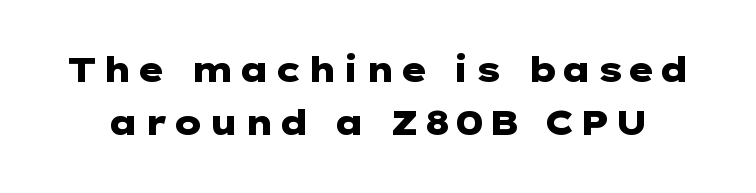
Examine the stroke ends and you'll find no serifs. A full-strength bold gives these letters their thick strokes. Rows of type keep a routine distance in the vertical direction. Every character sits straight up, as roman type does. This rendering features lettering with no underline.
